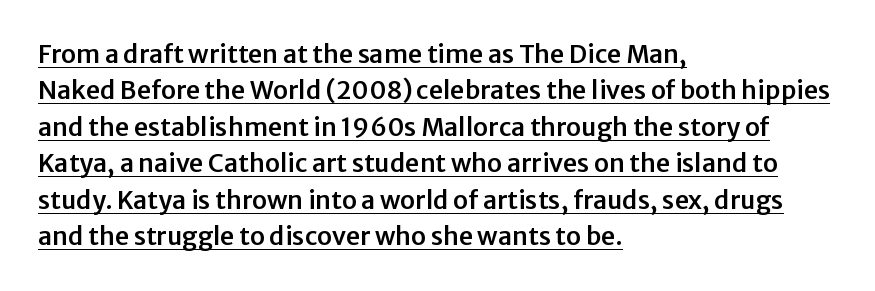
Q: Is the text italic (slanted)? A: No, it is upright.
Q: Is the text underlined? A: Yes.
Q: How is the paragraph aligned? A: Left-aligned.
Q: Is the spacing between letters normal or unusually wide? A: Normal.
Q: Is the spacing between lines tight, normal or loose? A: Normal.
